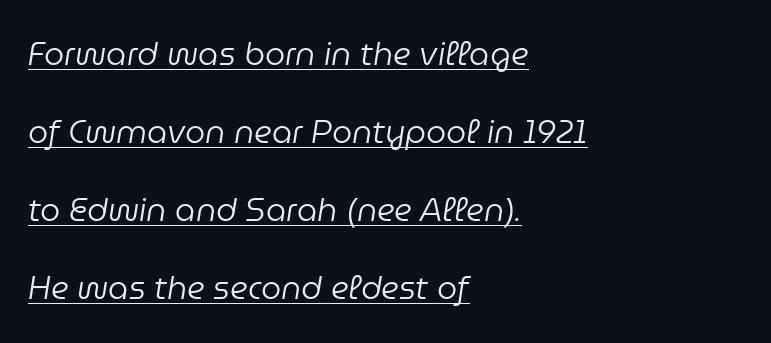
{"italic": "yes", "lean": "right", "slant_degrees": 9, "bold": "no", "weight": "regular", "width": "normal", "stroke_contrast": "low", "x_height": "medium", "monospaced": "no", "underline": "yes", "align": "left", "line_spacing": "loose", "line_spacing_ratio": 2.44, "letter_spacing": "normal", "letter_spacing_em": 0.0, "glyph_px": 32}
